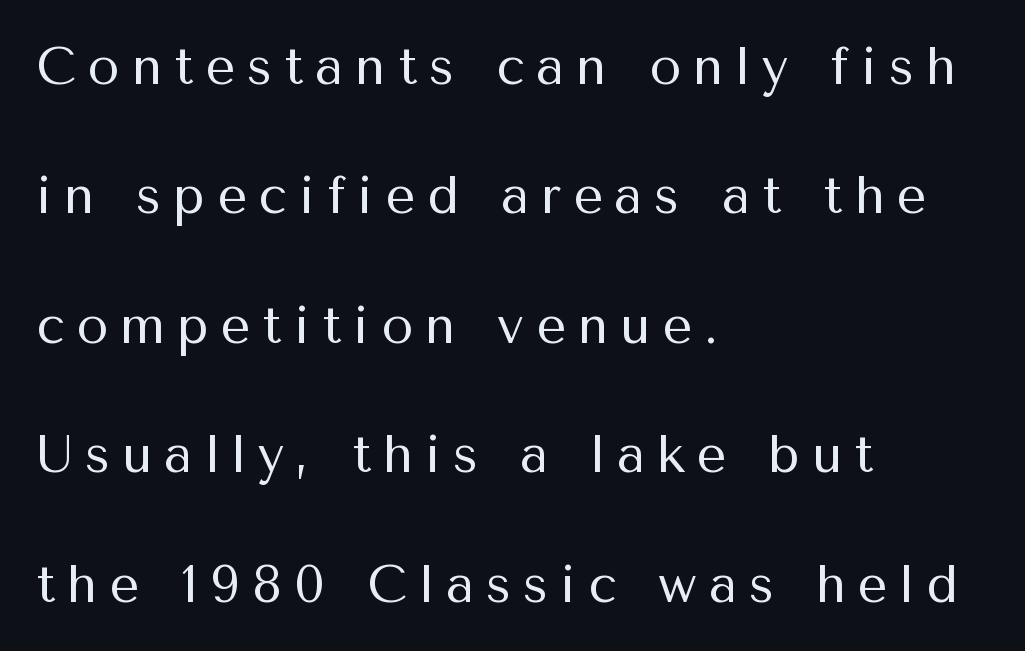
Q: Is the text bold? A: No.
Q: Is the text italic (slanted)? A: No, it is upright.
Q: Is the typeface a serif or a sans-serif typeface? A: Sans-serif.
Q: Is the text underlined? A: No.
Q: How is the paragraph aligned? A: Left-aligned.
Q: Is the spacing between letters normal or unusually wide? A: Unusually wide.
Q: Is the spacing between lines tight, normal or loose? A: Loose.
Q: Width (condensed, normal, or wide)? A: Normal.
Q: Stroke contrast? A: Medium.
Q: x-height? A: Medium.
Q: Monospaced? A: No.
